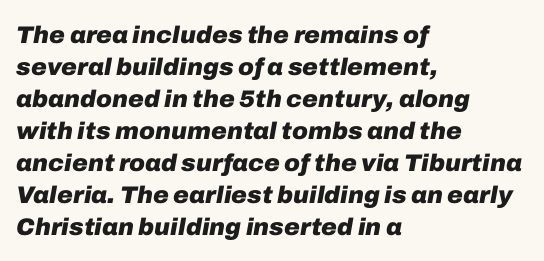
Q: Is the text bold? A: Yes.
Q: Is the text italic (slanted)? A: Yes, it leans right by about 10 degrees.
Q: Is the text underlined? A: No.
Q: How is the paragraph aligned? A: Left-aligned.
Q: Is the spacing between letters normal or unusually wide? A: Normal.
Q: Is the spacing between lines tight, normal or loose? A: Normal.
